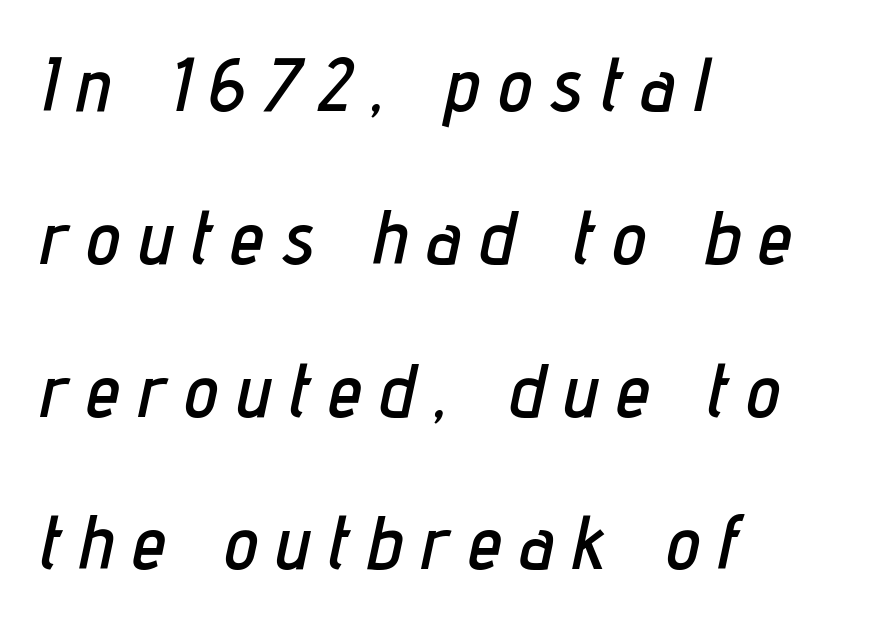
The image shows 76 px condensed type, italic (leaning right); set left-aligned, loose line spacing (2.01x), unusually wide letter spacing (+0.25 em), not underlined; low stroke contrast and a medium x-height.
